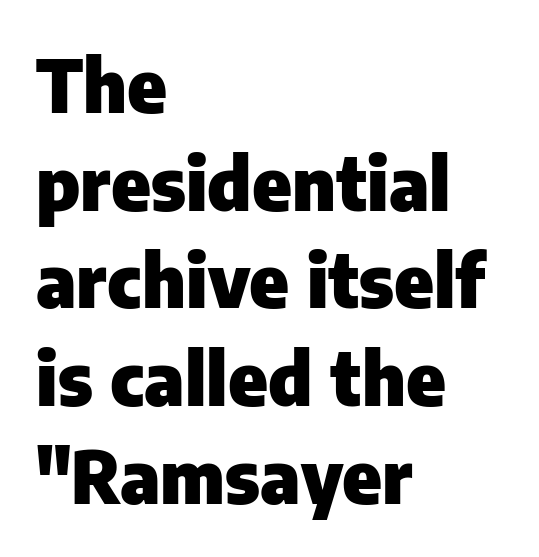
{"serif": "no", "italic": "no", "bold": "yes", "weight": "heavy", "width": "normal", "stroke_contrast": "low", "x_height": "medium", "monospaced": "no", "underline": "no", "align": "left", "line_spacing": "normal", "line_spacing_ratio": 1.32, "letter_spacing": "normal", "letter_spacing_em": 0.0, "glyph_px": 74}
